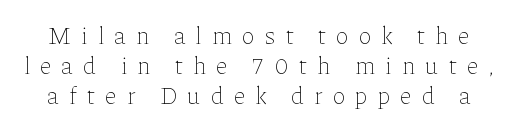
{"italic": "no", "bold": "no", "underline": "no", "line_spacing": "normal", "line_spacing_ratio": 1.25, "letter_spacing": "wide", "letter_spacing_em": 0.43, "glyph_px": 24}
